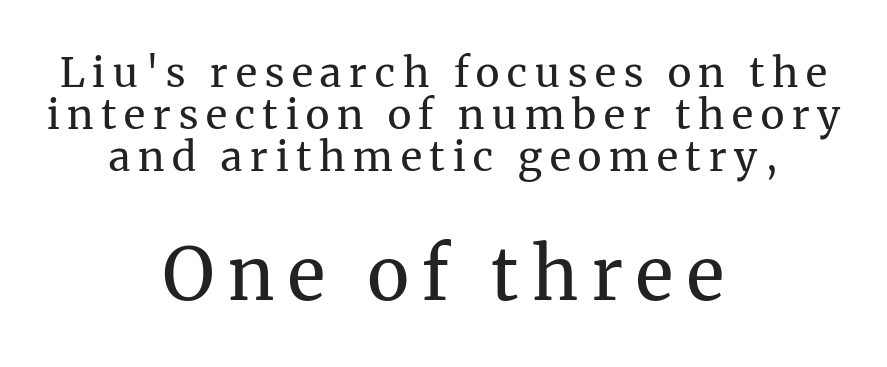
The image shows 72 px regular-weight serif type, upright; set centered, tight line spacing (1.02x), not underlined; the second (bottom) block is 1.76x larger; medium stroke contrast and a medium x-height.
